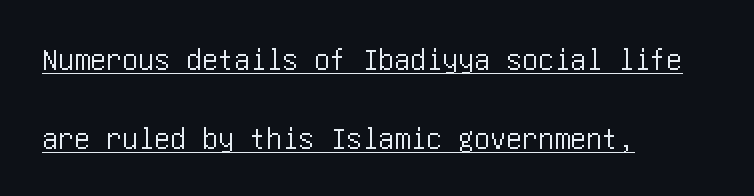
The image shows 32 px condensed sans-serif type, upright; set left-aligned, loose line spacing (2.47x), normal letter spacing, underlined; low stroke contrast and a large x-height.
